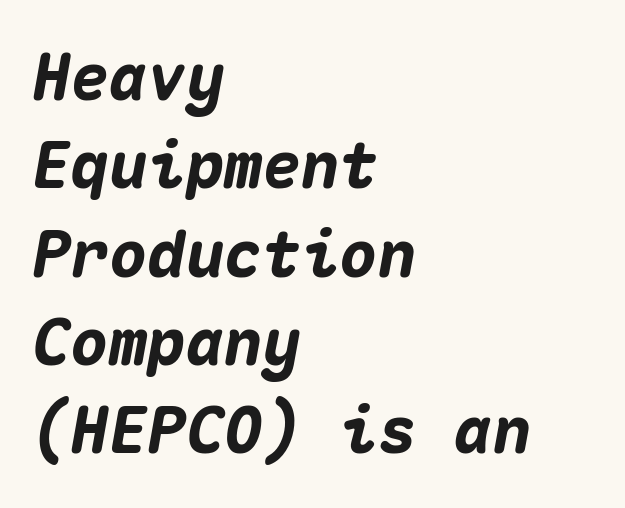
The rendering uses typewriter-style spacing with identical character cells. The letters are slanted; this is an italic face. Nothing unusual about the tracking: characters are spaced as the font intends. Where is the straight margin? On the left. A clean baseline with only descenders dipping below it.
